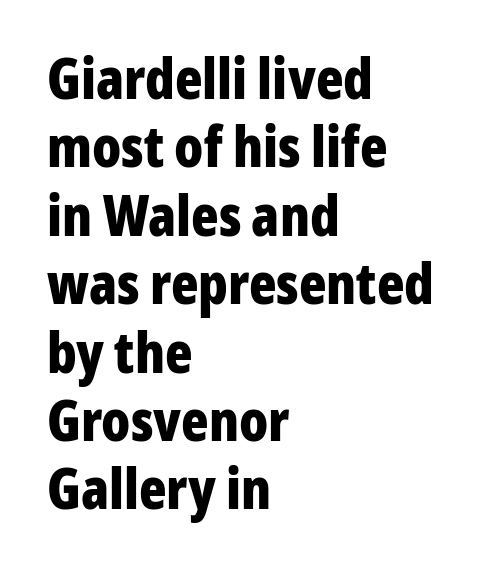
Q: Is the text bold? A: Yes.
Q: Is the text italic (slanted)? A: No, it is upright.
Q: Is the typeface a serif or a sans-serif typeface? A: Sans-serif.
Q: Is the text underlined? A: No.
Q: How is the paragraph aligned? A: Left-aligned.
Q: Is the spacing between letters normal or unusually wide? A: Normal.
Q: Width (condensed, normal, or wide)? A: Condensed.
Q: Stroke contrast? A: Low.
Q: x-height? A: Medium.
Q: Monospaced? A: No.
